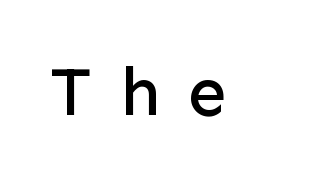
The image shows 69 px sans-serif type, upright; set unusually wide letter spacing (+0.41 em), not underlined; low stroke contrast and a medium x-height.
